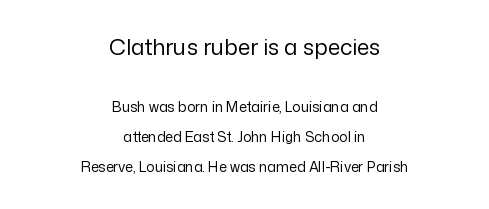
The image shows 22 px text type, upright; set centered, loose line spacing (2.15x), normal letter spacing, not underlined; the first (top) block is 1.57x larger.
